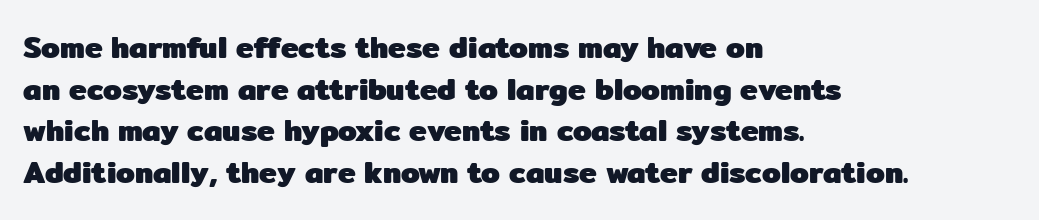
Typographically, this falls in the sans-serif category. Note the varied advance widths — an 'i' is clearly narrower than an 'm'. The setting favours the left margin, as ordinary paragraphs usually do. Glyph-to-glyph distance matches everyday printed text. The axis of the letterforms is exactly vertical. The passage shown is emphatically bold.
